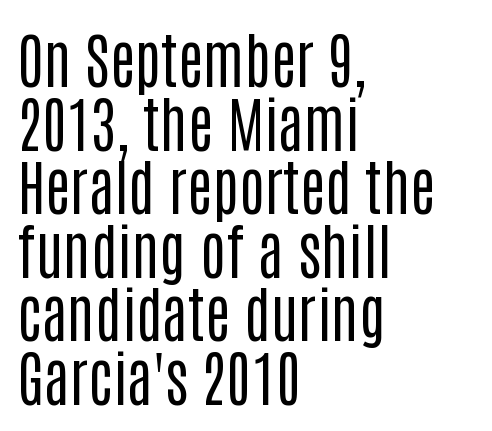
Students, observe: this is what under-led, compact text looks like. Beneath every word, the page is bare. A sans-serif font was chosen for this passage. Ordinary non-slanted type is in use. Heaviness? Minimal to ordinary, like unemphasized prose. Here the designer chose a conventional face with non-uniform glyph widths.
